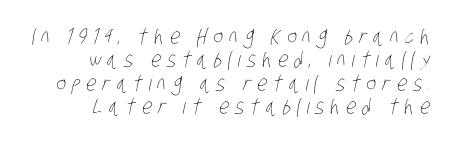
{"bold": "no", "underline": "no", "align": "right", "line_spacing": "tight", "line_spacing_ratio": 1.11, "letter_spacing": "wide", "letter_spacing_em": 0.29, "glyph_px": 21}
